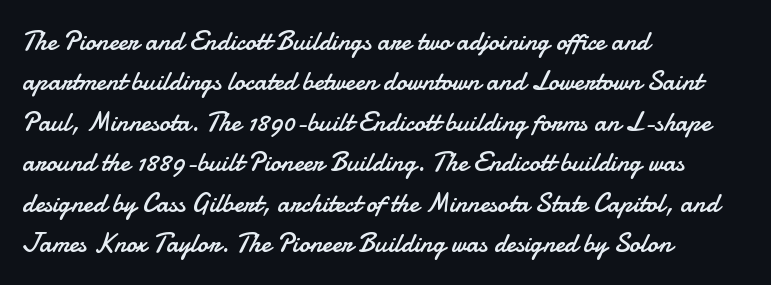
Q: Is the text bold? A: No.
Q: Is the text italic (slanted)? A: Yes.
Q: Is the text underlined? A: No.
Q: How is the paragraph aligned? A: Left-aligned.
Q: Is the spacing between letters normal or unusually wide? A: Normal.
Q: Is the spacing between lines tight, normal or loose? A: Normal.
